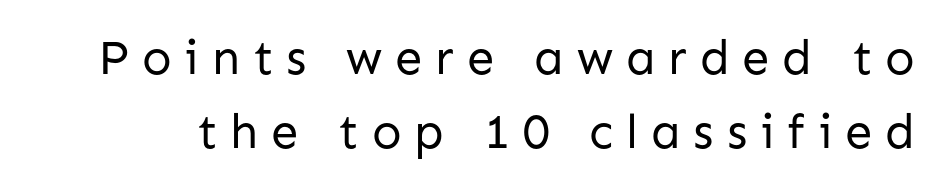
Q: Is the text bold? A: No.
Q: Is the text italic (slanted)? A: No, it is upright.
Q: Is the typeface a serif or a sans-serif typeface? A: Sans-serif.
Q: Is the text underlined? A: No.
Q: Is the spacing between letters normal or unusually wide? A: Unusually wide.
Q: Is the spacing between lines tight, normal or loose? A: Normal.
Q: Width (condensed, normal, or wide)? A: Normal.
Q: Stroke contrast? A: Low.
Q: x-height? A: Medium.
Q: Monospaced? A: No.
